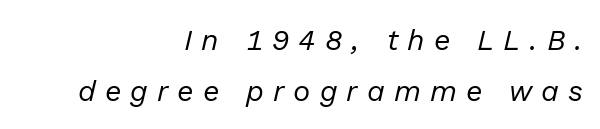
{"italic": "yes", "lean": "right", "slant_degrees": 13, "bold": "no", "weight": "regular", "width": "normal", "stroke_contrast": "low", "x_height": "medium", "monospaced": "no", "underline": "no", "align": "right", "line_spacing_ratio": 1.77, "letter_spacing": "wide", "letter_spacing_em": 0.31, "glyph_px": 29}
